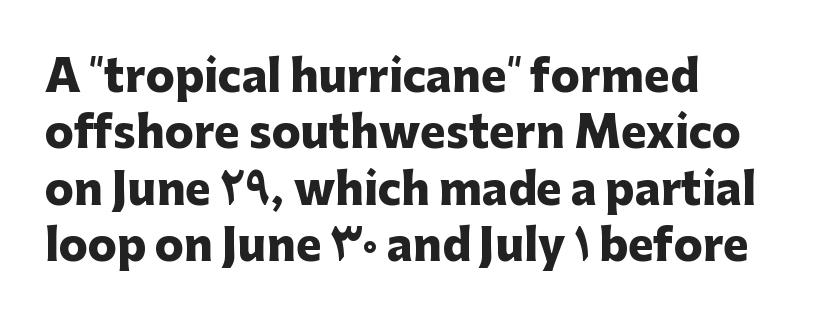
The image shows 43 px heavy sans-serif type, upright; set left-aligned, normal line spacing (1.31x), normal letter spacing, not underlined; low stroke contrast and a medium x-height.
